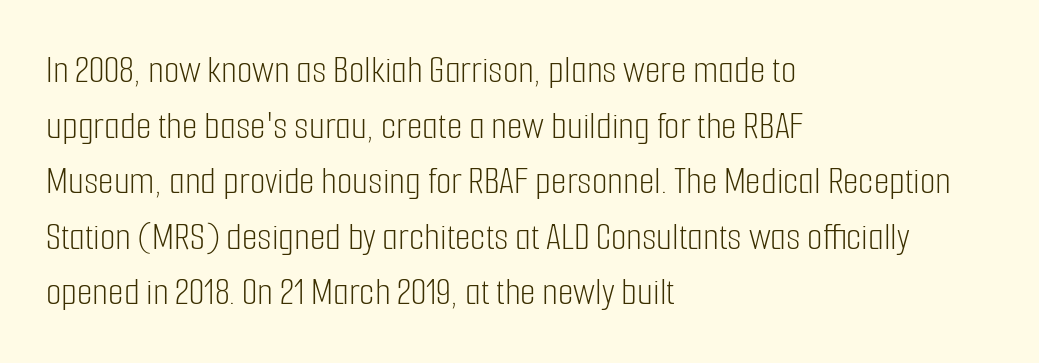
Q: Is the text bold? A: No.
Q: Is the text italic (slanted)? A: No, it is upright.
Q: Is the typeface a serif or a sans-serif typeface? A: Sans-serif.
Q: Is the text underlined? A: No.
Q: How is the paragraph aligned? A: Left-aligned.
Q: Is the spacing between letters normal or unusually wide? A: Normal.
Q: Is the spacing between lines tight, normal or loose? A: Normal.
Q: Width (condensed, normal, or wide)? A: Condensed.
Q: Stroke contrast? A: Low.
Q: x-height? A: Medium.
Q: Monospaced? A: No.
